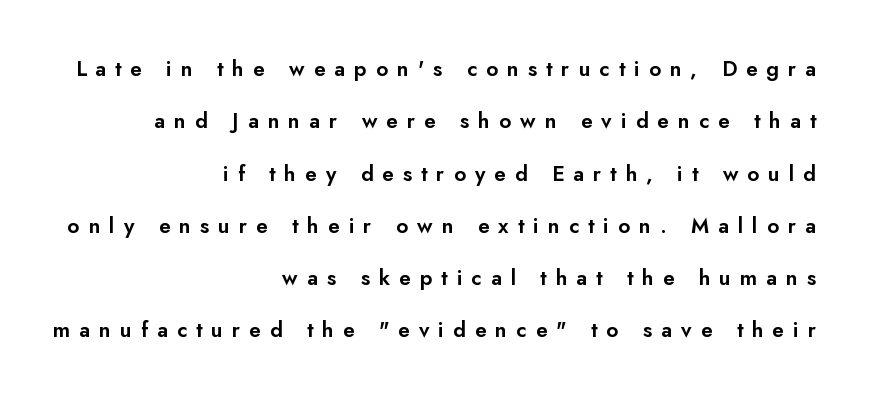
The ragged edge is on the left, which tells us the setting is flush right. Style check: upright. Between one letter and the next there's a generous, obvious gap. No word sits above an underline. You could fit nearly another row in the gap between these rows.
